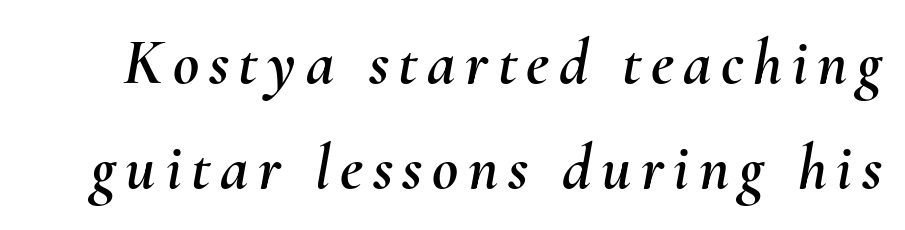
{"italic": "yes", "lean": "right", "slant_degrees": 10, "width": "normal", "stroke_contrast": "medium", "x_height": "small", "monospaced": "no", "underline": "no", "line_spacing": "normal", "line_spacing_ratio": 1.64, "glyph_px": 64}
